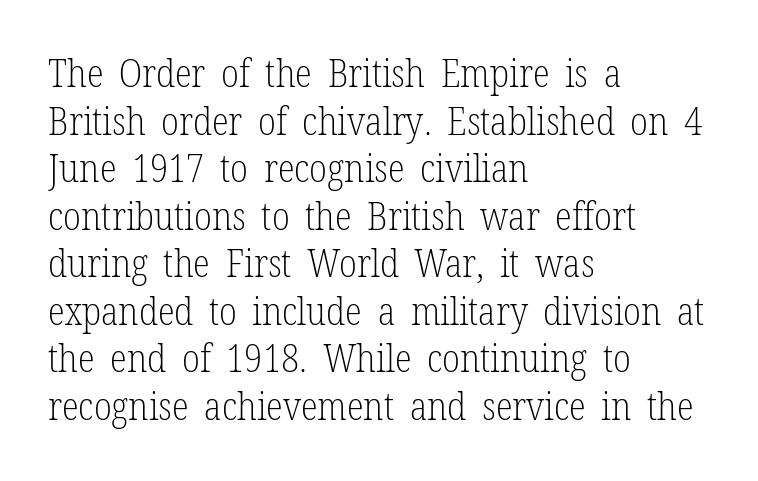
{"serif": "yes", "italic": "no", "bold": "no", "weight": "light", "width": "condensed", "stroke_contrast": "low", "x_height": "medium", "monospaced": "no", "underline": "no", "align": "left", "line_spacing_ratio": 1.22, "letter_spacing": "normal", "letter_spacing_em": 0.0, "glyph_px": 39}
